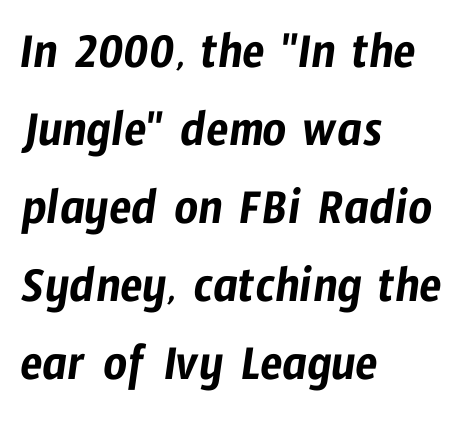
How are the letters spaced? Ordinarily, with no added tracking. The text block is weighted toward the left margin, trailing off unevenly rightward. The block of text has a typical density, with ordinary space between rows. The rendering uses natural spacing where letterforms have individual widths.
